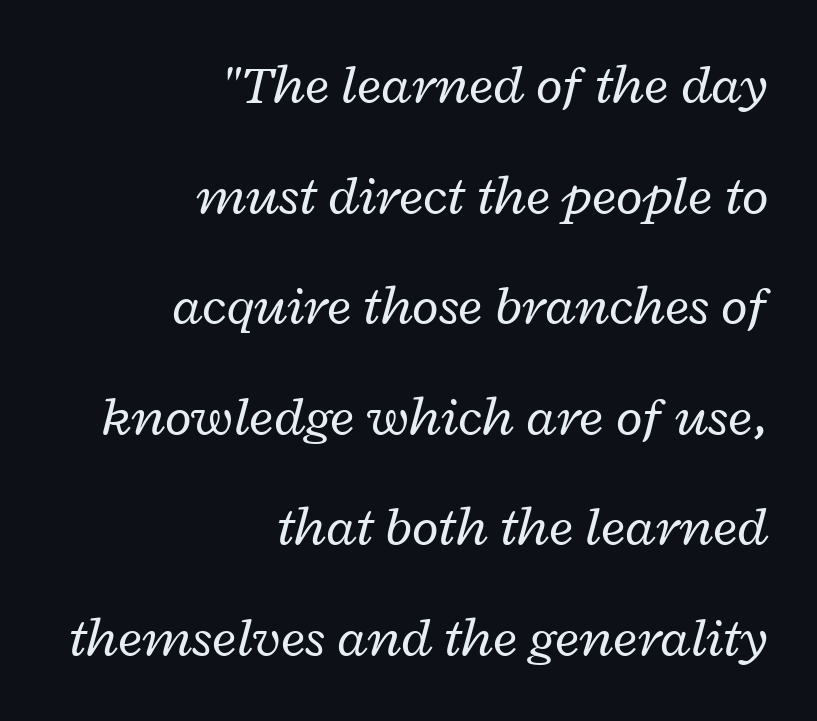
{"italic": "yes", "lean": "right", "slant_degrees": 12, "bold": "no", "weight": "regular", "width": "wide", "stroke_contrast": "low", "x_height": "medium", "monospaced": "no", "underline": "no", "align": "right", "line_spacing": "loose", "line_spacing_ratio": 2.01, "letter_spacing": "normal", "letter_spacing_em": 0.0, "glyph_px": 55}
